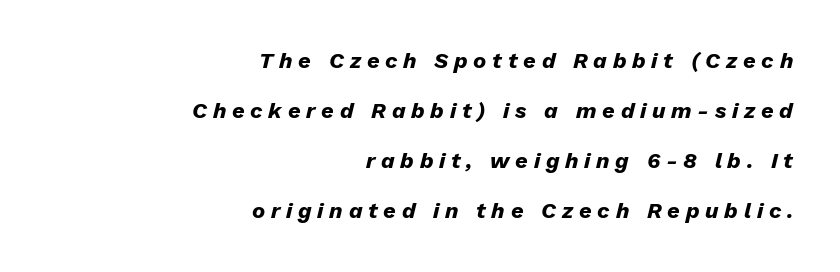
{"italic": "yes", "lean": "right", "slant_degrees": 13, "bold": "yes", "underline": "no", "align": "right", "line_spacing": "loose", "line_spacing_ratio": 2.28, "letter_spacing": "wide", "letter_spacing_em": 0.26, "glyph_px": 22}
